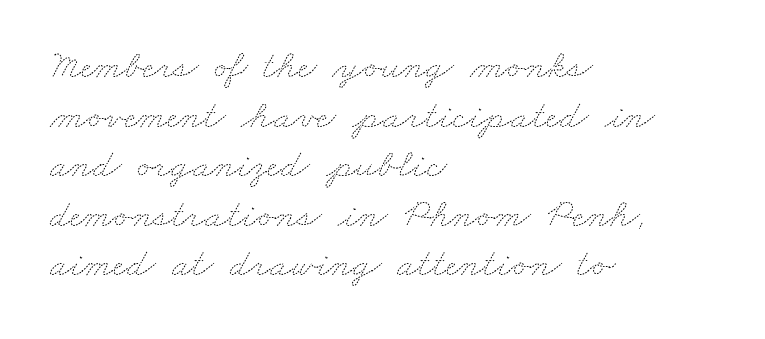
Q: Is the text bold? A: No.
Q: Is the text underlined? A: No.
Q: How is the paragraph aligned? A: Left-aligned.
Q: Is the spacing between letters normal or unusually wide? A: Normal.
Q: Width (condensed, normal, or wide)? A: Wide.
Q: Stroke contrast? A: Medium.
Q: x-height? A: Small.
Q: Monospaced? A: No.
